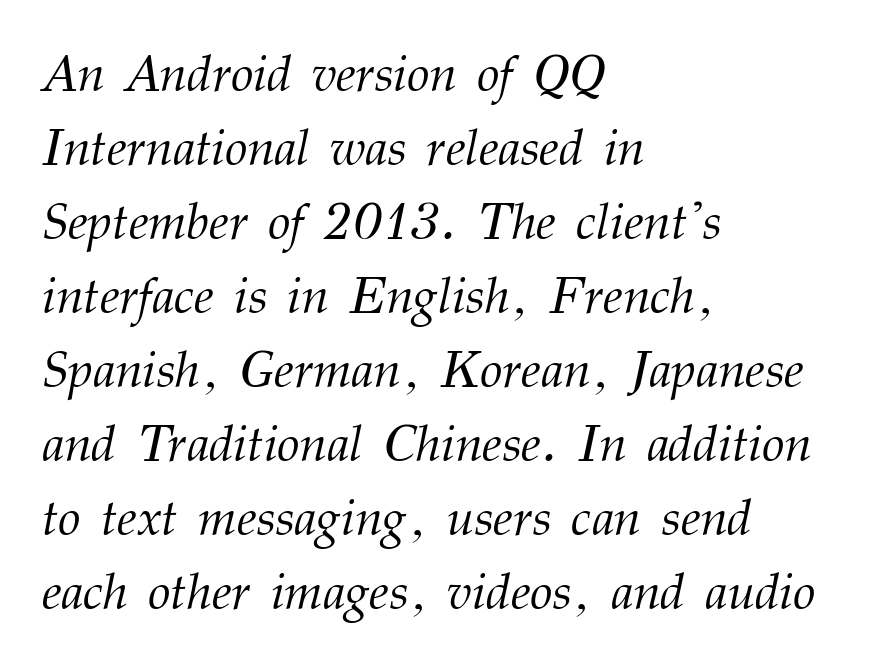
The image shows 51 px light serif type, italic (leaning right); set left-aligned, normal line spacing (1.45x), normal letter spacing, not underlined; medium stroke contrast and a medium x-height.
